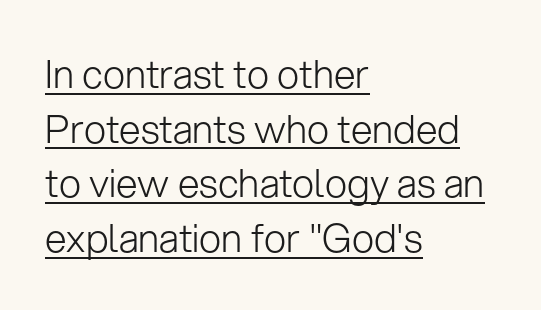
The horizontal fit of the characters is conventional and even. Note: no serifs on the glyphs. Which margin do the lines hug? The left one — the right edge is uneven. This sample uses an upright cut, with every glyph sitting square on the baseline.
